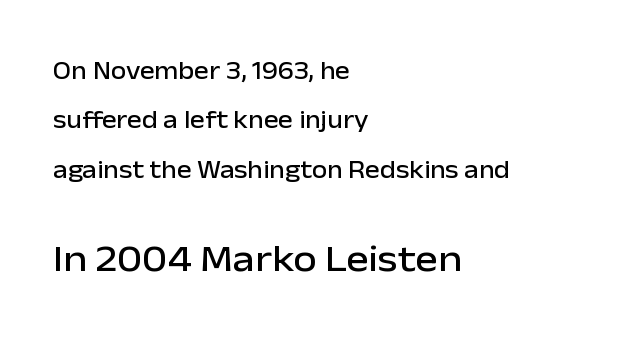
{"serif": "no", "italic": "no", "width": "normal", "stroke_contrast": "low", "x_height": "medium", "monospaced": "no", "underline": "no", "align": "left", "line_spacing": "loose", "line_spacing_ratio": 1.98, "letter_spacing": "normal", "letter_spacing_em": 0.0, "larger_block": "second", "size_ratio": 1.52, "glyph_px": 38}
